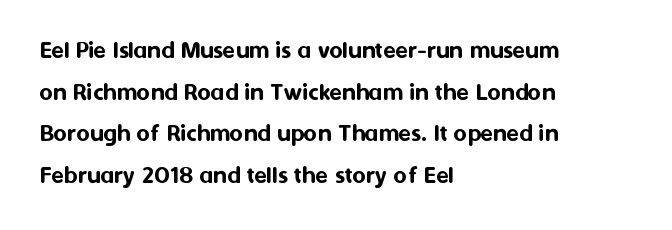
The glyphs are unaccompanied by any horizontal stroke below them. Nope, not italic — everything's standing straight. This sample keeps an unexceptional amount of space between lines. The lines are quadded left. Characters follow at the spacing the type designer built in.
